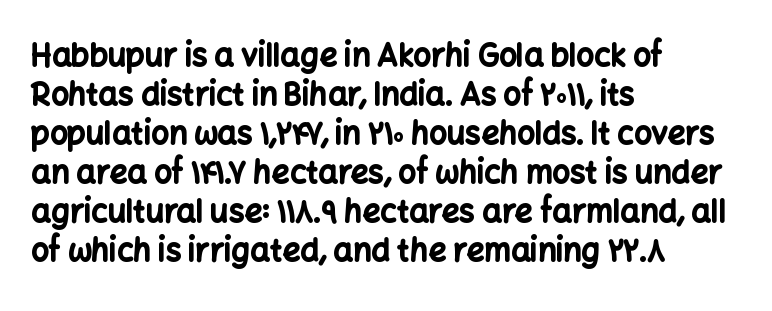
The image shows 31 px bold sans-serif type, upright; set left-aligned, normal line spacing (1.26x), normal letter spacing, not underlined; low stroke contrast and a medium x-height.
